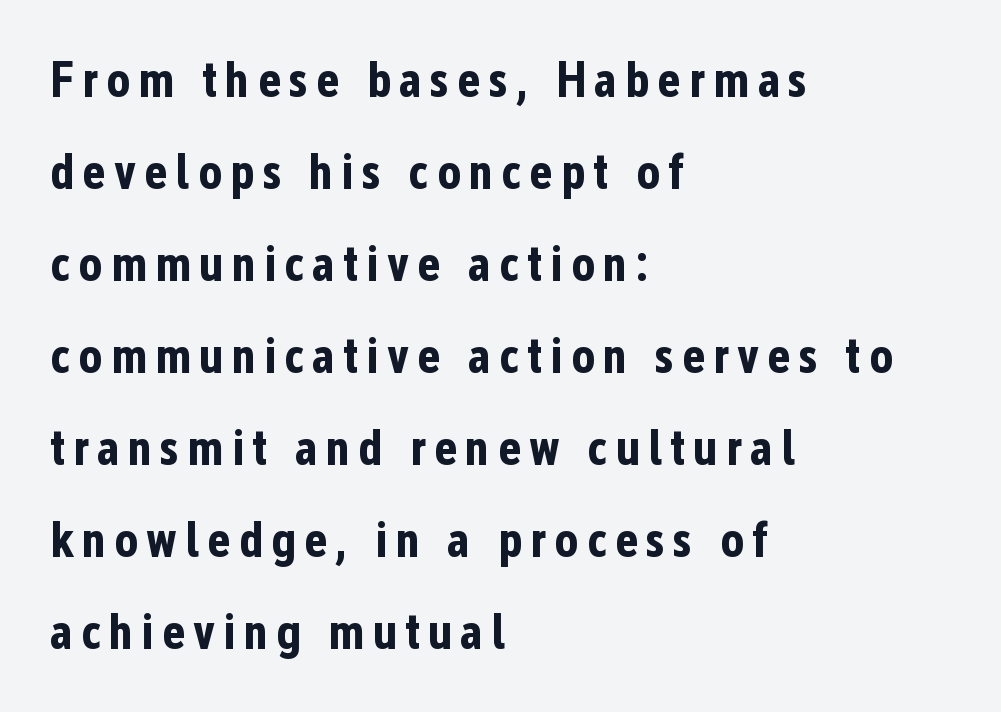
The image shows 50 px bold, condensed sans-serif type, upright; set left-aligned, line spacing 1.84x, not underlined; low stroke contrast and a medium x-height.
